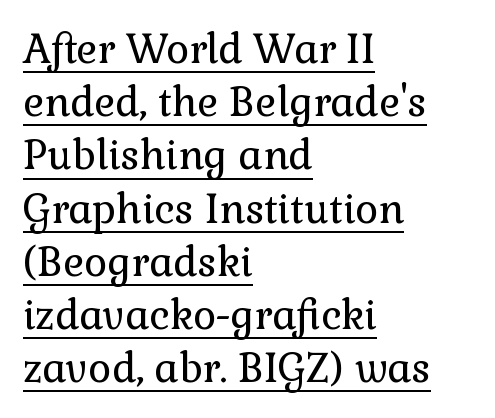
The image shows 40 px regular-weight serif type, upright; set left-aligned, normal line spacing (1.33x), normal letter spacing, underlined; a medium x-height.
